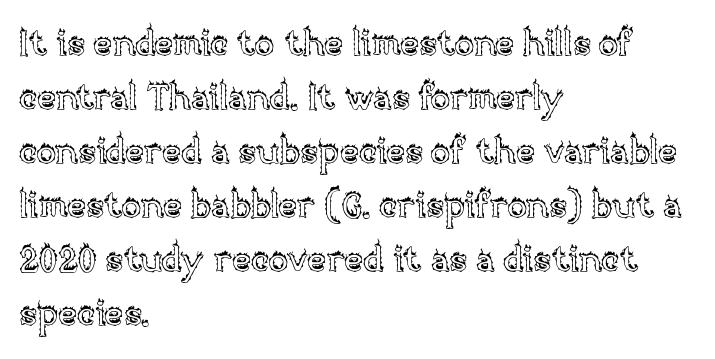
Q: Is the text italic (slanted)? A: No, it is upright.
Q: Is the text underlined? A: No.
Q: How is the paragraph aligned? A: Left-aligned.
Q: Is the spacing between letters normal or unusually wide? A: Normal.
Q: Is the spacing between lines tight, normal or loose? A: Normal.
Q: Width (condensed, normal, or wide)? A: Normal.
Q: x-height? A: Large.
Q: Monospaced? A: No.
